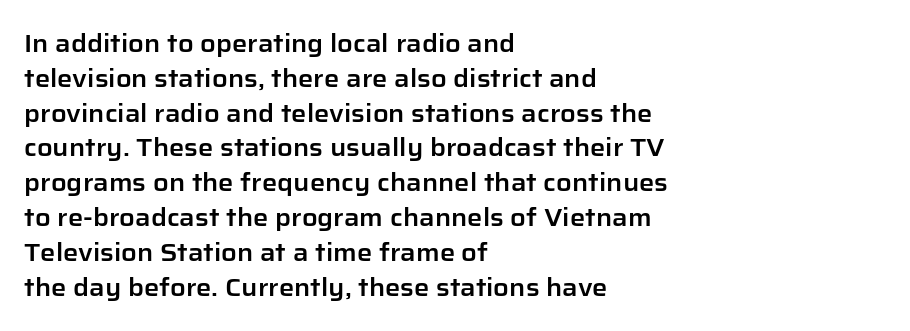
{"italic": "no", "underline": "no", "align": "left", "line_spacing": "normal", "line_spacing_ratio": 1.45, "letter_spacing": "normal", "letter_spacing_em": 0.0, "glyph_px": 24}
